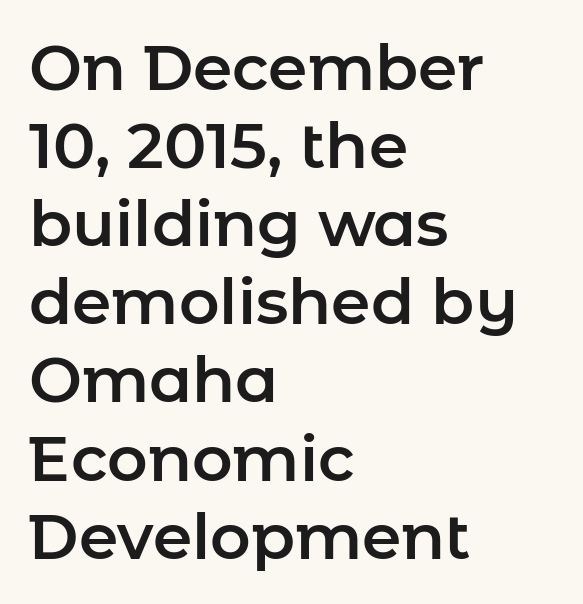
{"serif": "no", "italic": "no", "width": "normal", "stroke_contrast": "low", "x_height": "medium", "monospaced": "no", "underline": "no", "align": "left", "line_spacing_ratio": 1.24, "letter_spacing": "normal", "letter_spacing_em": 0.0, "glyph_px": 63}
